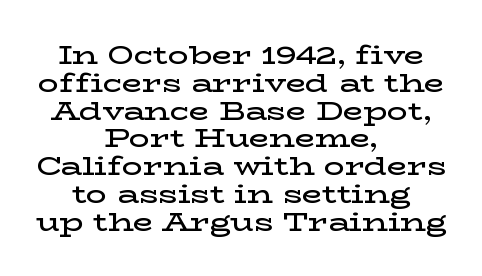
Q: Is the text bold? A: Semi-bold.
Q: Is the text italic (slanted)? A: No, it is upright.
Q: Is the text underlined? A: No.
Q: How is the paragraph aligned? A: Centered.
Q: Is the spacing between letters normal or unusually wide? A: Normal.
Q: Is the spacing between lines tight, normal or loose? A: Tight.
